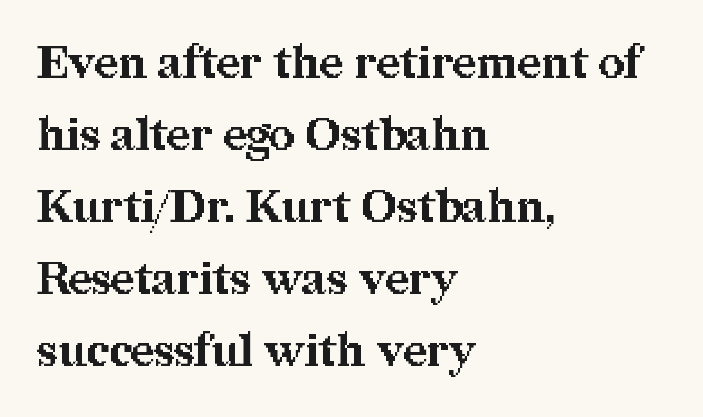
The image shows 45 px bold serif type, upright; set left-aligned, normal line spacing (1.6x), normal letter spacing, not underlined; medium stroke contrast and a medium x-height.
